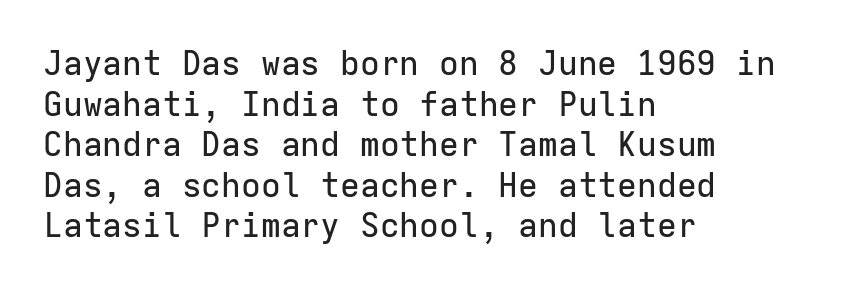
Q: Is the text italic (slanted)? A: No, it is upright.
Q: Is the typeface a serif or a sans-serif typeface? A: Sans-serif.
Q: Is the text underlined? A: No.
Q: How is the paragraph aligned? A: Left-aligned.
Q: Is the spacing between letters normal or unusually wide? A: Normal.
Q: Width (condensed, normal, or wide)? A: Normal.
Q: Stroke contrast? A: Low.
Q: x-height? A: Medium.
Q: Monospaced? A: Yes.
